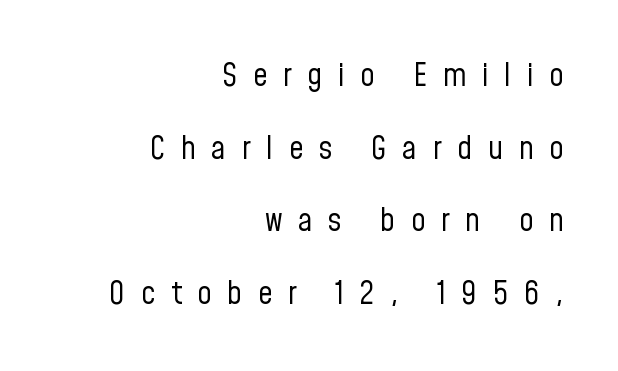
Q: Is the text bold? A: No.
Q: Is the text italic (slanted)? A: No, it is upright.
Q: Is the typeface a serif or a sans-serif typeface? A: Sans-serif.
Q: Is the text underlined? A: No.
Q: How is the paragraph aligned? A: Right-aligned.
Q: Is the spacing between letters normal or unusually wide? A: Unusually wide.
Q: Is the spacing between lines tight, normal or loose? A: Loose.
Q: Width (condensed, normal, or wide)? A: Condensed.
Q: Stroke contrast? A: Low.
Q: x-height? A: Medium.
Q: Monospaced? A: No.
